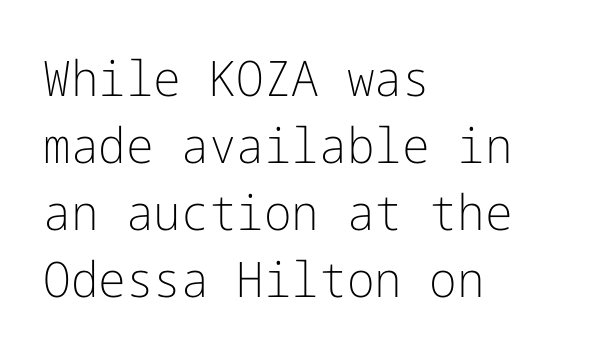
Q: Is the text bold? A: No.
Q: Is the text italic (slanted)? A: No, it is upright.
Q: Is the typeface a serif or a sans-serif typeface? A: Sans-serif.
Q: Is the text underlined? A: No.
Q: How is the paragraph aligned? A: Left-aligned.
Q: Is the spacing between letters normal or unusually wide? A: Normal.
Q: Is the spacing between lines tight, normal or loose? A: Normal.
Q: Width (condensed, normal, or wide)? A: Normal.
Q: Stroke contrast? A: Low.
Q: x-height? A: Medium.
